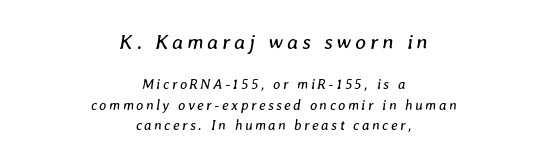
The image shows 21 px text type, italic (leaning right); set centered, normal line spacing (1.45x), not underlined; the first (top) block is 1.5x larger.
